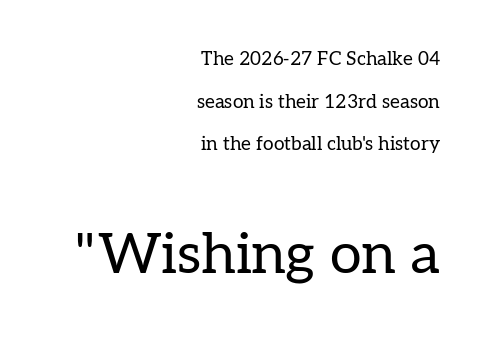
The text block is weighted toward the right margin, trailing off unevenly leftward. The gaps between neighbouring characters are ordinary and unremarkable. The face used here appears at its bigger size in the lower chunk. The line-height multiplier appears high, well above default. The space directly below the letters is spotless. Is this a heavy cut? Hardly; it is regular or lighter.
